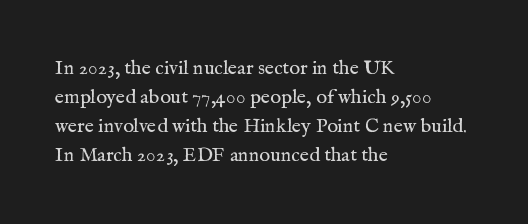
Q: Is the text bold? A: No.
Q: Is the text italic (slanted)? A: No, it is upright.
Q: Is the text underlined? A: No.
Q: How is the paragraph aligned? A: Left-aligned.
Q: Is the spacing between letters normal or unusually wide? A: Normal.
Q: Is the spacing between lines tight, normal or loose? A: Normal.
